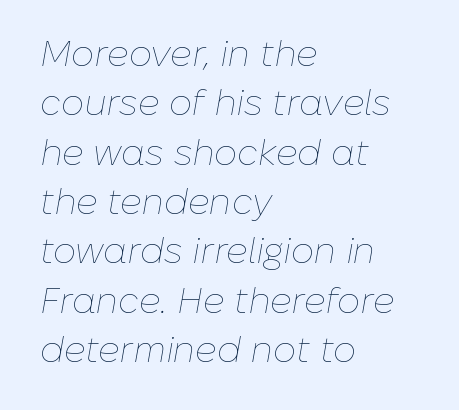
{"italic": "yes", "lean": "right", "slant_degrees": 10, "bold": "no", "weight": "thin", "width": "normal", "stroke_contrast": "low", "x_height": "medium", "monospaced": "no", "underline": "no", "align": "left", "line_spacing": "normal", "line_spacing_ratio": 1.37, "letter_spacing": "normal", "letter_spacing_em": 0.0, "glyph_px": 36}
